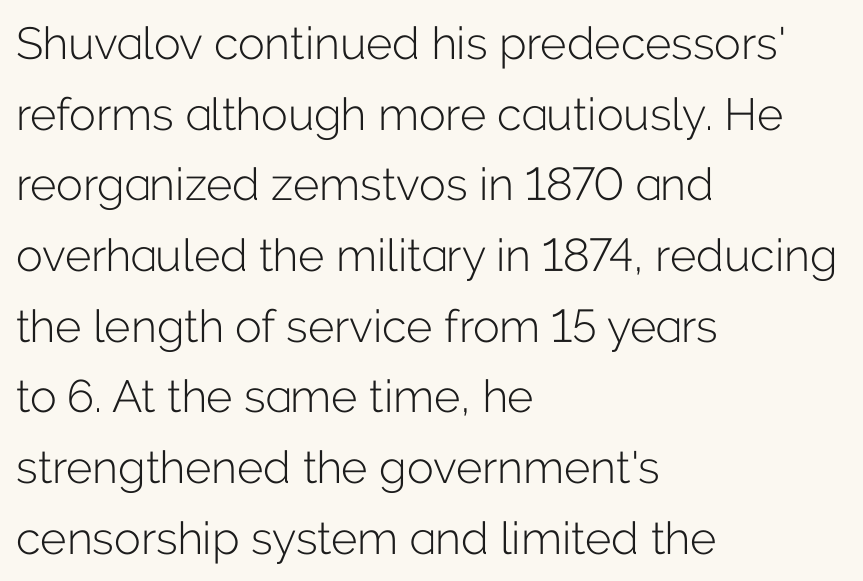
{"serif": "no", "italic": "no", "bold": "no", "weight": "light", "width": "normal", "stroke_contrast": "low", "x_height": "medium", "monospaced": "no", "underline": "no", "align": "left", "line_spacing": "normal", "line_spacing_ratio": 1.57, "letter_spacing": "normal", "letter_spacing_em": 0.0, "glyph_px": 45}
